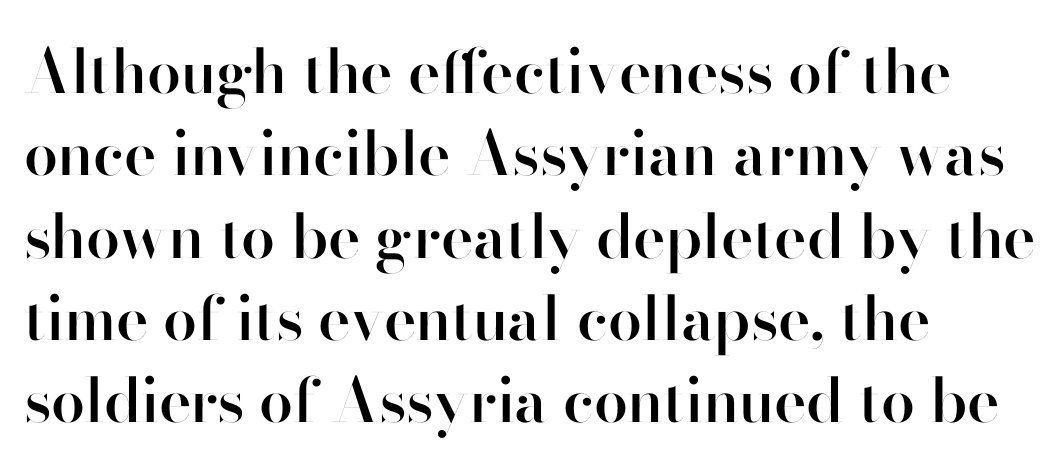
{"serif": "no", "italic": "no", "bold": "semi", "weight": "semibold", "width": "normal", "stroke_contrast": "high", "x_height": "small", "monospaced": "no", "underline": "no", "align": "left", "line_spacing": "normal", "line_spacing_ratio": 1.35, "letter_spacing": "normal", "letter_spacing_em": 0.0, "glyph_px": 61}
